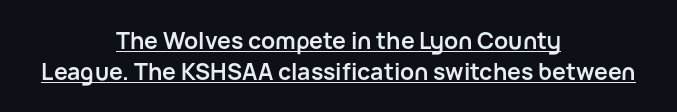
In terms of posture, this sample is upright. Tracking here is standard; glyphs follow each other at the usual distance. Emphasis is given by a line drawn under the lettering. Is there much room between lines? A standard amount, neither cramped nor airy. Emphasis by weight is at full strength: bold. These lines are centered, leaving both edges ragged.
